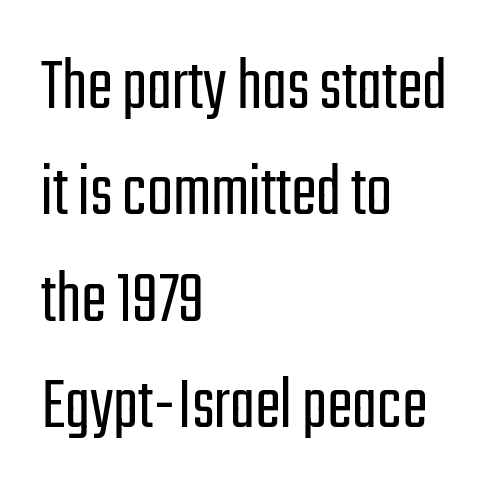
Q: Is the text bold? A: No.
Q: Is the text italic (slanted)? A: No, it is upright.
Q: Is the typeface a serif or a sans-serif typeface? A: Sans-serif.
Q: Is the text underlined? A: No.
Q: How is the paragraph aligned? A: Left-aligned.
Q: Is the spacing between letters normal or unusually wide? A: Normal.
Q: Is the spacing between lines tight, normal or loose? A: Normal.
Q: Width (condensed, normal, or wide)? A: Condensed.
Q: Stroke contrast? A: Low.
Q: x-height? A: Medium.
Q: Monospaced? A: No.
